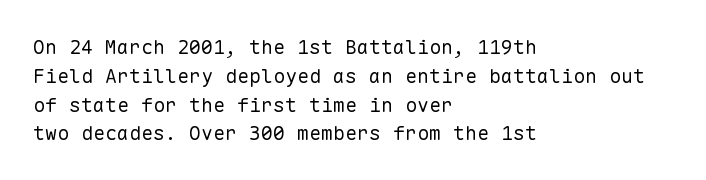
Vertical strokes here are truly vertical. The typesetting does not lean heavy: it is not bold. These lines keep a tight, regular rhythm from letter to letter. Anything drawn beneath the words? Only blank space. The designer left line spacing at the default. Caption: multi-line text, flush left, ragged right.
